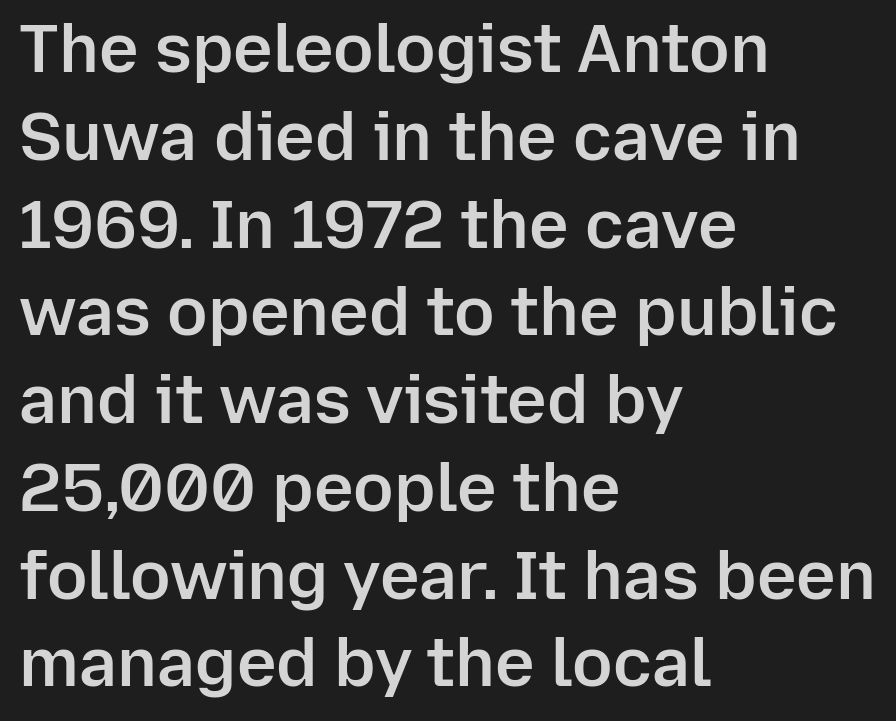
The image shows 67 px semibold sans-serif type, upright; set left-aligned, normal line spacing (1.31x), normal letter spacing, not underlined; low stroke contrast and a medium x-height.
